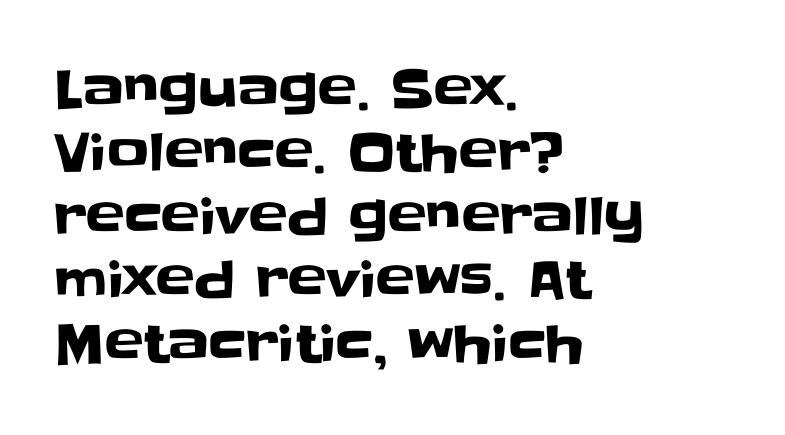
A typesetter would label this face a sans. This rendering uses left alignment, leaving the right contour irregular. The passage shown is not underscored anywhere. These lines are rendered in a variable-pitch font.
